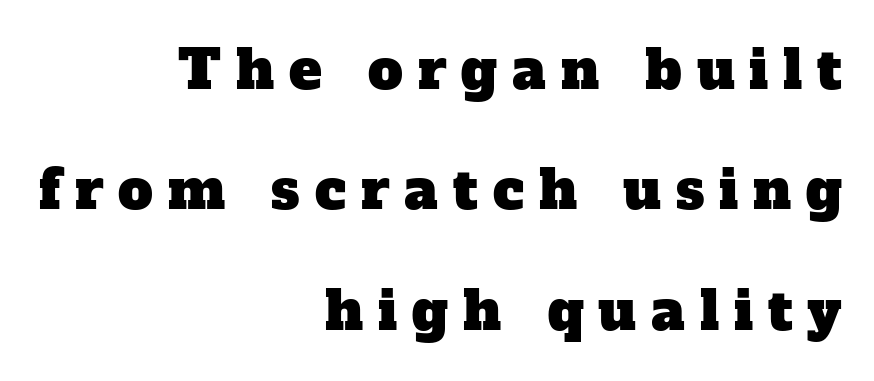
{"serif": "yes", "width": "normal", "stroke_contrast": "low", "x_height": "medium", "monospaced": "no", "underline": "no", "align": "right", "line_spacing": "loose", "line_spacing_ratio": 2.19, "letter_spacing": "wide", "letter_spacing_em": 0.27, "glyph_px": 55}
